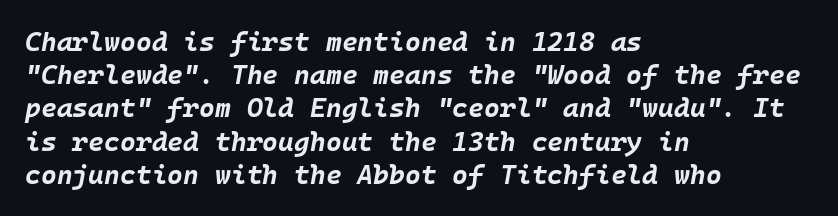
Look at the tracking — it's just the regular setting, nothing added. The string is rendered with underlining switched off. Strong, thick strokes mark this as bold type. A classic flush-left, rag-right setting is used for this passage. Yep, that's italic — everything's leaning.
